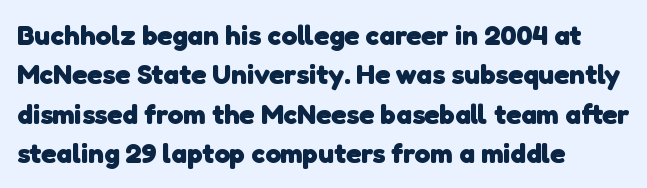
The image shows 28 px heavy sans-serif type; set left-aligned, normal line spacing (1.41x), normal letter spacing, not underlined; low stroke contrast and a medium x-height.
